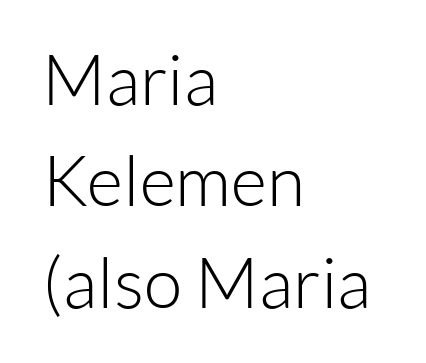
Q: Is the text bold? A: No.
Q: Is the text italic (slanted)? A: No, it is upright.
Q: Is the typeface a serif or a sans-serif typeface? A: Sans-serif.
Q: Is the text underlined? A: No.
Q: How is the paragraph aligned? A: Left-aligned.
Q: Is the spacing between letters normal or unusually wide? A: Normal.
Q: Is the spacing between lines tight, normal or loose? A: Normal.
Q: Width (condensed, normal, or wide)? A: Normal.
Q: Stroke contrast? A: Low.
Q: x-height? A: Medium.
Q: Monospaced? A: No.
